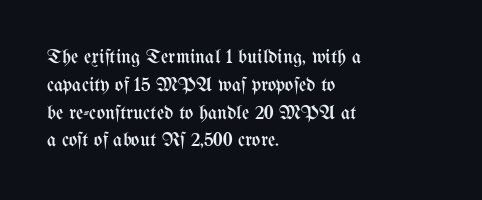
The image shows 20 px text type, upright; set left-aligned, normal line spacing (1.39x), normal letter spacing, not underlined.
